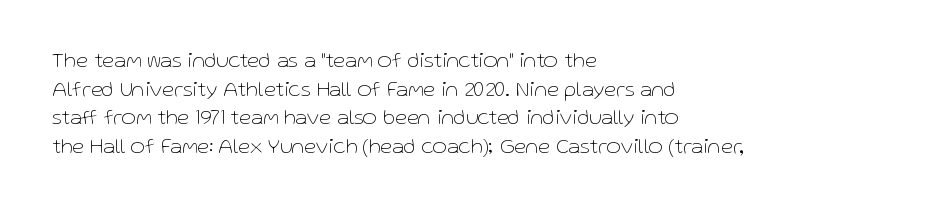
Q: Is the text bold? A: No.
Q: Is the text italic (slanted)? A: No, it is upright.
Q: Is the text underlined? A: No.
Q: How is the paragraph aligned? A: Left-aligned.
Q: Is the spacing between letters normal or unusually wide? A: Normal.
Q: Is the spacing between lines tight, normal or loose? A: Normal.
